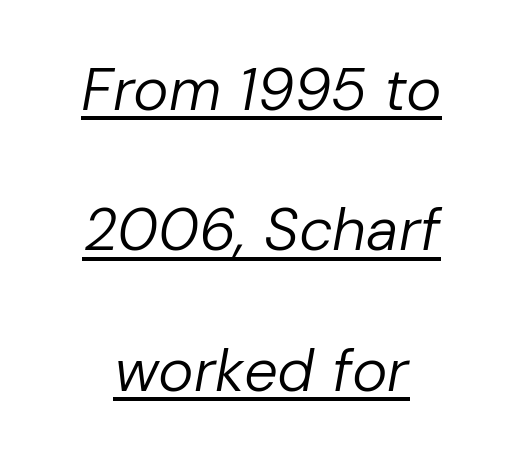
This reads as an unemphasized weight, regular at the heaviest. Underlining? Definitely there. The lines are spread far apart with generous leading. Is the letter spacing exaggerated? No — it looks like the ordinary default. Character widths vary here, with narrow letters taking less room than wide ones. Every character sits at an angle, as italics do.
